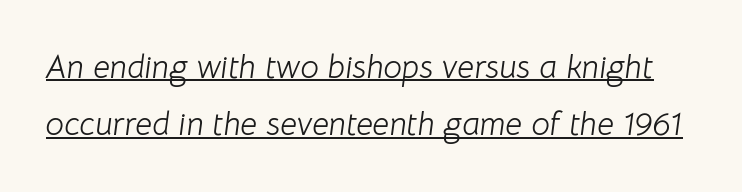
{"italic": "yes", "lean": "right", "slant_degrees": 8, "bold": "no", "weight": "light", "width": "normal", "stroke_contrast": "low", "x_height": "medium", "monospaced": "no", "underline": "yes", "line_spacing_ratio": 1.73, "letter_spacing": "normal", "letter_spacing_em": 0.0, "glyph_px": 33}
